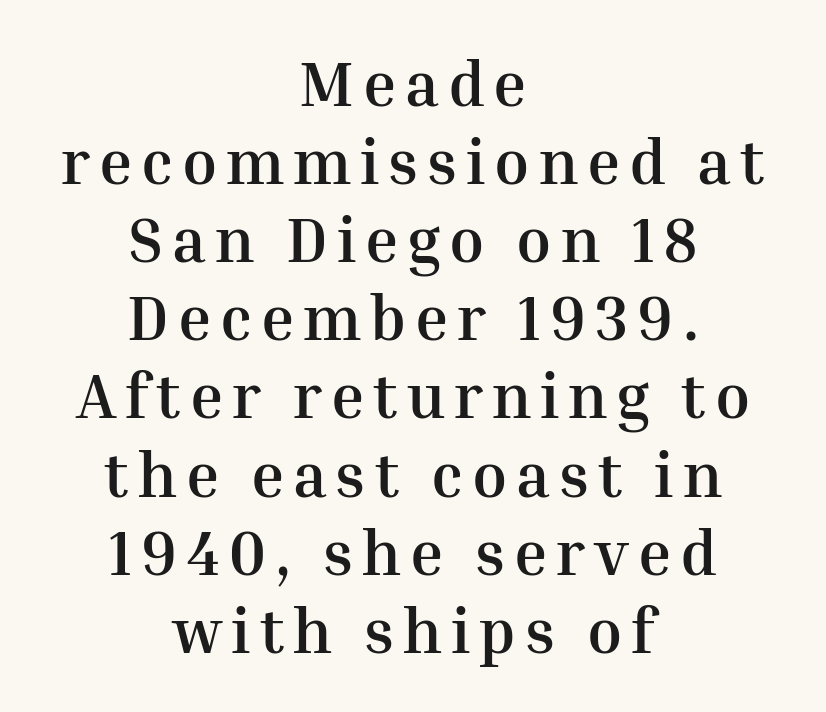
The image shows 63 px semibold serif type, upright; set centered, line spacing 1.24x, not underlined; medium stroke contrast and a medium x-height.
